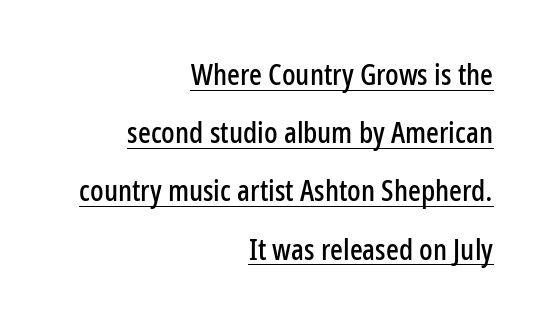
{"serif": "no", "italic": "no", "width": "condensed", "stroke_contrast": "low", "x_height": "medium", "monospaced": "no", "underline": "yes", "align": "right", "line_spacing": "loose", "line_spacing_ratio": 1.94, "letter_spacing": "normal", "letter_spacing_em": 0.0, "glyph_px": 30}
